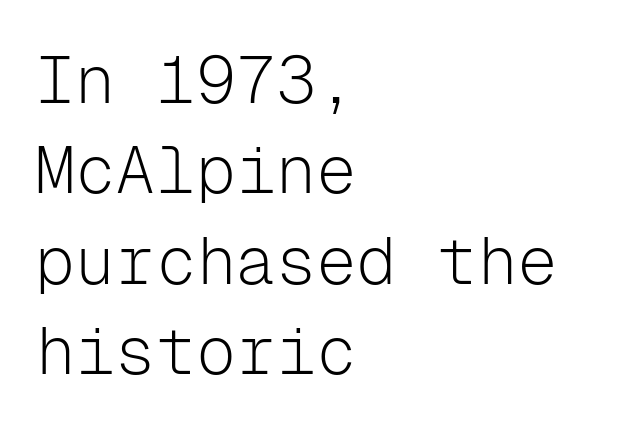
Q: Is the text bold? A: No.
Q: Is the text italic (slanted)? A: No, it is upright.
Q: Is the typeface a serif or a sans-serif typeface? A: Sans-serif.
Q: Is the text underlined? A: No.
Q: How is the paragraph aligned? A: Left-aligned.
Q: Is the spacing between letters normal or unusually wide? A: Normal.
Q: Is the spacing between lines tight, normal or loose? A: Normal.
Q: Width (condensed, normal, or wide)? A: Normal.
Q: Stroke contrast? A: Low.
Q: x-height? A: Medium.
Q: Monospaced? A: Yes.
